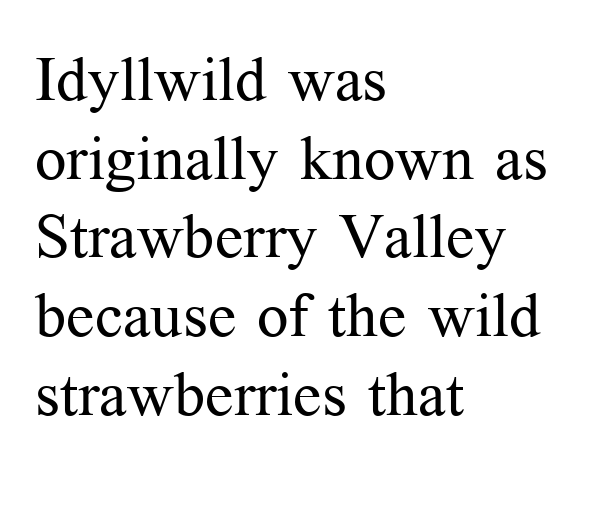
{"serif": "yes", "italic": "no", "bold": "no", "weight": "regular", "width": "normal", "stroke_contrast": "medium", "x_height": "medium", "monospaced": "no", "underline": "no", "align": "left", "line_spacing": "normal", "line_spacing_ratio": 1.27, "letter_spacing": "normal", "letter_spacing_em": 0.0, "glyph_px": 62}
